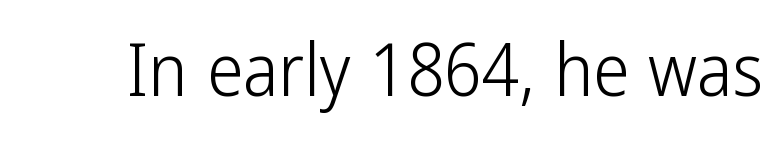
{"serif": "no", "italic": "no", "bold": "no", "weight": "light", "width": "condensed", "stroke_contrast": "low", "x_height": "medium", "monospaced": "no", "underline": "no", "letter_spacing": "normal", "letter_spacing_em": 0.0, "glyph_px": 73}
